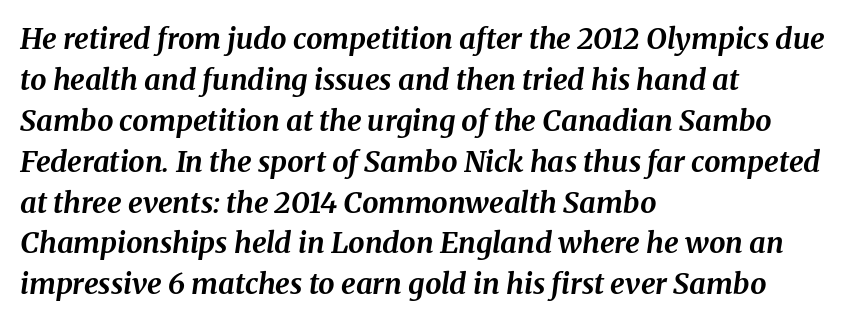
The image shows 29 px bold serif type, italic (leaning right); set left-aligned, normal line spacing (1.41x), normal letter spacing, not underlined; medium stroke contrast and a medium x-height.
